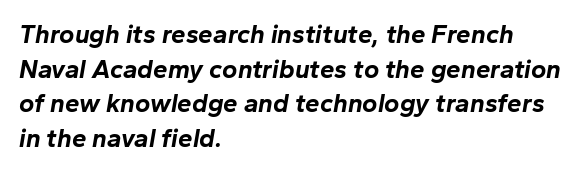
Q: Is the text bold? A: Yes.
Q: Is the text italic (slanted)? A: Yes, it leans right by about 10 degrees.
Q: Is the text underlined? A: No.
Q: How is the paragraph aligned? A: Left-aligned.
Q: Is the spacing between letters normal or unusually wide? A: Normal.
Q: Is the spacing between lines tight, normal or loose? A: Normal.
